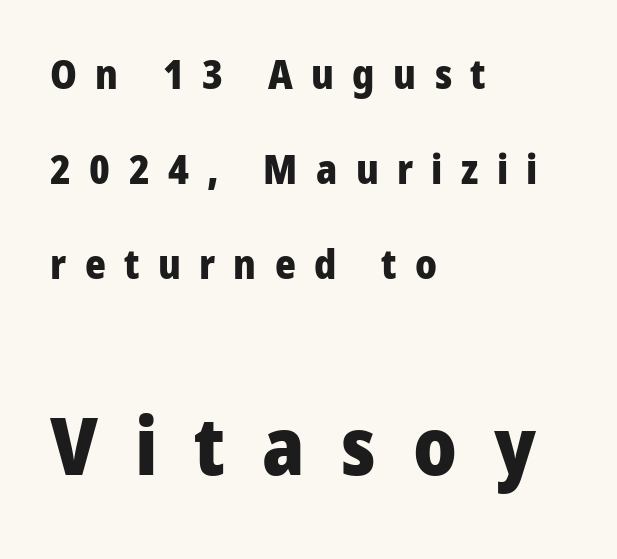
Q: Is the text bold? A: Yes.
Q: Is the text italic (slanted)? A: No, it is upright.
Q: Is the typeface a serif or a sans-serif typeface? A: Sans-serif.
Q: Is the text underlined? A: No.
Q: How is the paragraph aligned? A: Left-aligned.
Q: Is the spacing between letters normal or unusually wide? A: Unusually wide.
Q: Is the spacing between lines tight, normal or loose? A: Loose.
Q: Which block of text is set in a larger size, the first (top) or the second (bottom)? A: The second (bottom) one.
Q: Width (condensed, normal, or wide)? A: Normal.
Q: Stroke contrast? A: Low.
Q: x-height? A: Medium.
Q: Monospaced? A: No.
